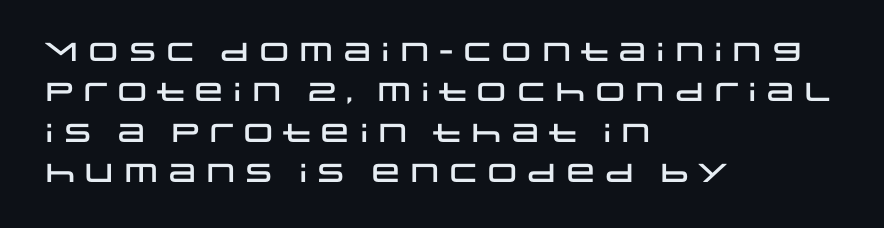
The image shows 26 px text type, upright; set left-aligned, normal line spacing (1.55x), normal letter spacing, not underlined.
